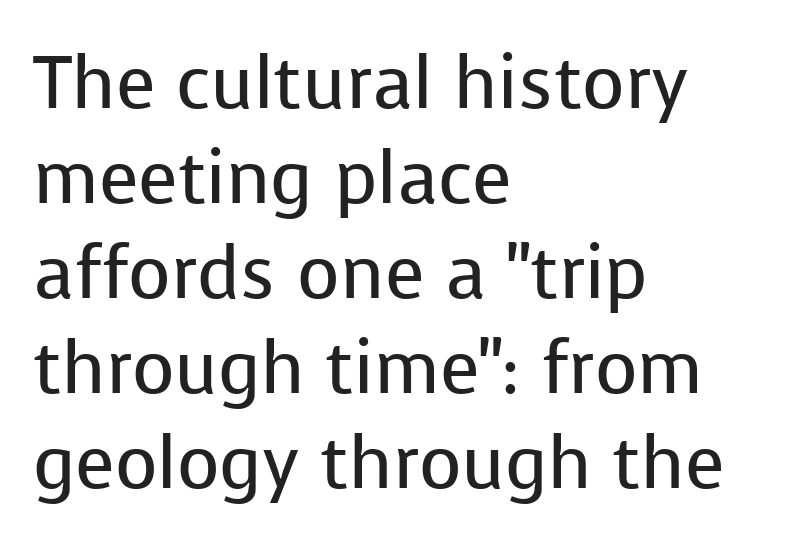
{"serif": "no", "italic": "no", "bold": "no", "weight": "regular", "width": "normal", "stroke_contrast": "low", "x_height": "medium", "monospaced": "no", "underline": "no", "align": "left", "line_spacing": "normal", "line_spacing_ratio": 1.3, "letter_spacing": "normal", "letter_spacing_em": 0.0, "glyph_px": 73}
